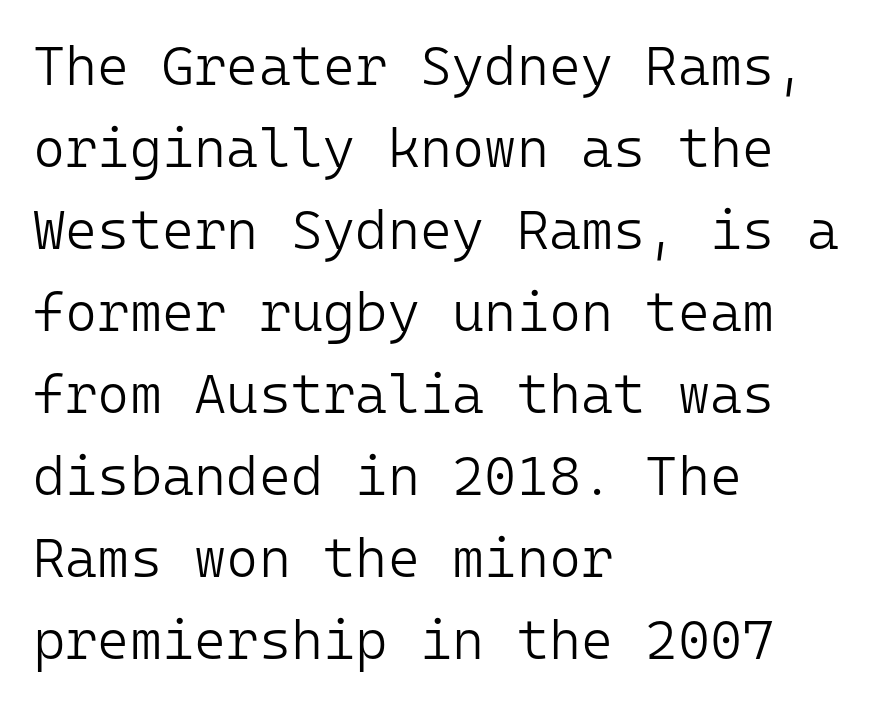
{"serif": "no", "italic": "no", "bold": "no", "weight": "light", "width": "normal", "stroke_contrast": "low", "x_height": "medium", "monospaced": "yes", "underline": "no", "align": "left", "line_spacing": "normal", "line_spacing_ratio": 1.49, "letter_spacing": "normal", "letter_spacing_em": 0.0, "glyph_px": 55}
